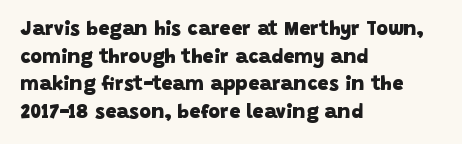
The image shows 20 px bold type; set left-aligned, normal line spacing (1.38x), normal letter spacing, not underlined.
